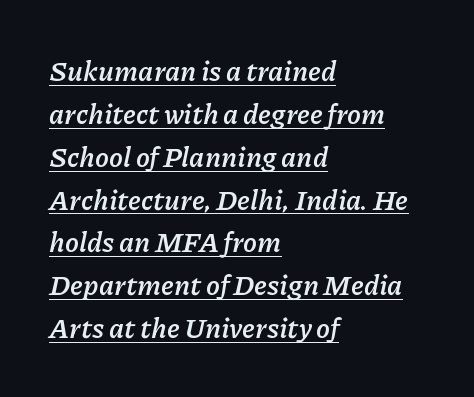
Q: Is the text bold? A: Yes.
Q: Is the text italic (slanted)? A: Yes, it leans right by about 11 degrees.
Q: Is the text underlined? A: Yes.
Q: How is the paragraph aligned? A: Left-aligned.
Q: Is the spacing between letters normal or unusually wide? A: Normal.
Q: Is the spacing between lines tight, normal or loose? A: Normal.
Q: Width (condensed, normal, or wide)? A: Normal.
Q: Stroke contrast? A: Low.
Q: x-height? A: Medium.
Q: Monospaced? A: No.
